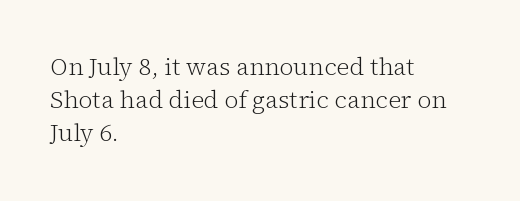
{"italic": "no", "bold": "no", "underline": "no", "align": "left", "line_spacing": "normal", "line_spacing_ratio": 1.38, "letter_spacing": "normal", "letter_spacing_em": 0.0, "glyph_px": 24}
